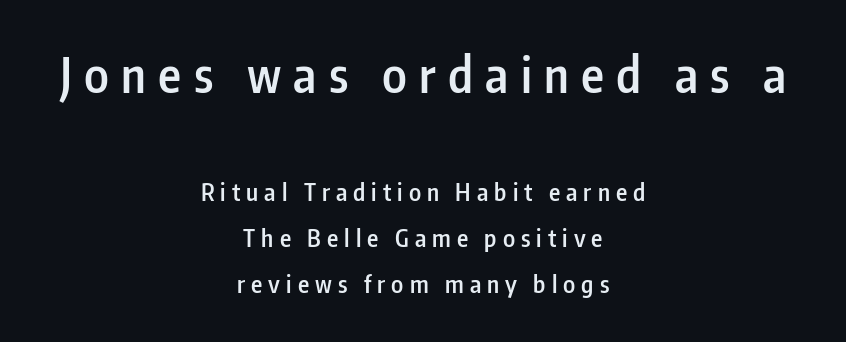
{"serif": "no", "italic": "no", "bold": "semi", "weight": "semibold", "width": "condensed", "stroke_contrast": "low", "x_height": "medium", "monospaced": "no", "underline": "no", "align": "center", "line_spacing": "loose", "line_spacing_ratio": 1.93, "letter_spacing": "wide", "letter_spacing_em": 0.25, "larger_block": "first", "size_ratio": 2.04, "glyph_px": 49}
